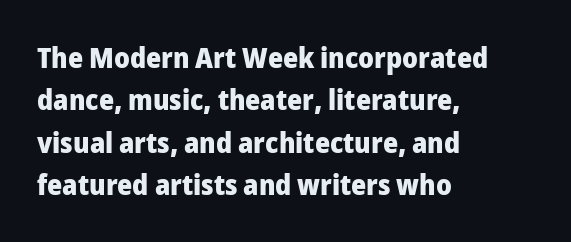
The image shows 29 px heavy sans-serif type, upright; set left-aligned, normal line spacing (1.46x), normal letter spacing, not underlined; low stroke contrast and a medium x-height.
